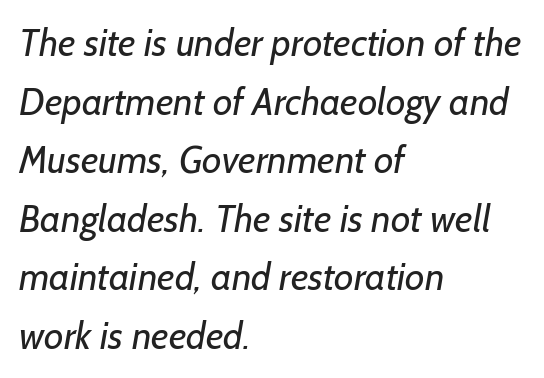
Q: Is the text bold? A: No.
Q: Is the typeface a serif or a sans-serif typeface? A: Sans-serif.
Q: Is the text underlined? A: No.
Q: How is the paragraph aligned? A: Left-aligned.
Q: Is the spacing between letters normal or unusually wide? A: Normal.
Q: Is the spacing between lines tight, normal or loose? A: Normal.
Q: Width (condensed, normal, or wide)? A: Normal.
Q: Stroke contrast? A: Low.
Q: x-height? A: Medium.
Q: Monospaced? A: No.
